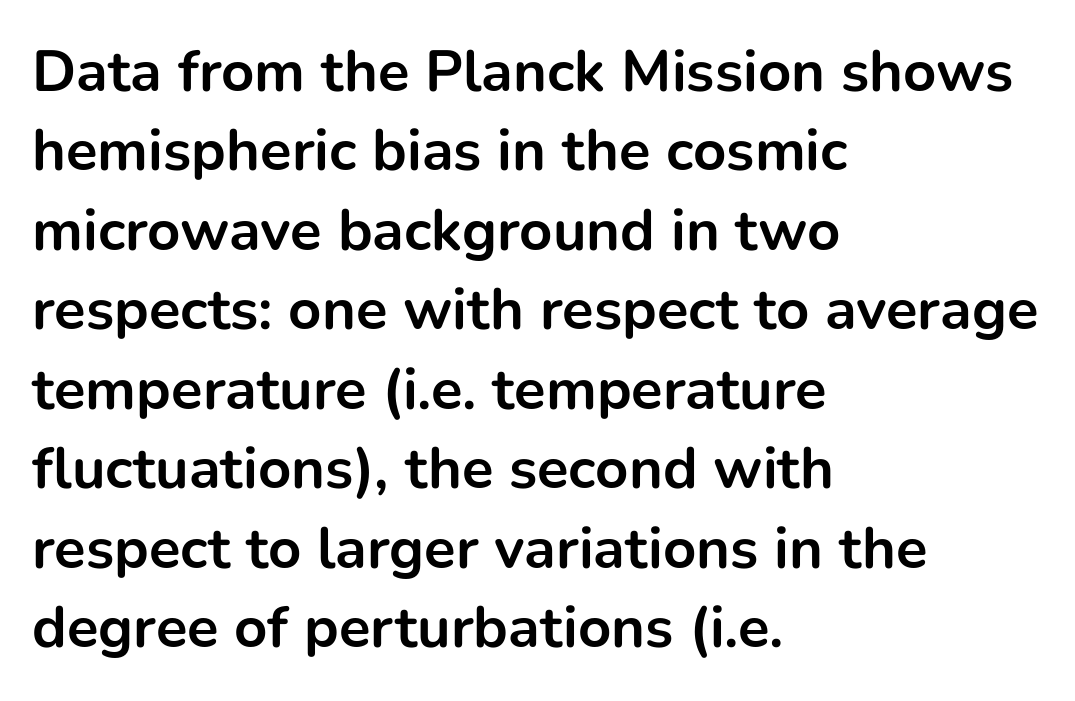
Spacing verdict: proportional, widths tailored to each character. Type style note: lacks serifs. Type without underlining. This sample is left-justified, so line endings fall wherever the words run out. A typesetter would call this leading conventional body-copy spacing. These lines were composed using upright roman letters.
